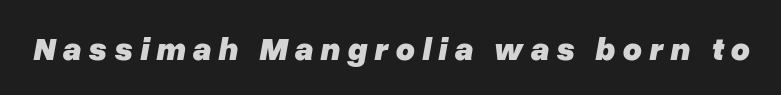
The letters are spread apart with noticeably loose tracking. The passage shown is emphatically bold. Letters rest on an invisible, unmarked baseline. This sample uses an oblique cut, with every glyph tilted off the vertical.
